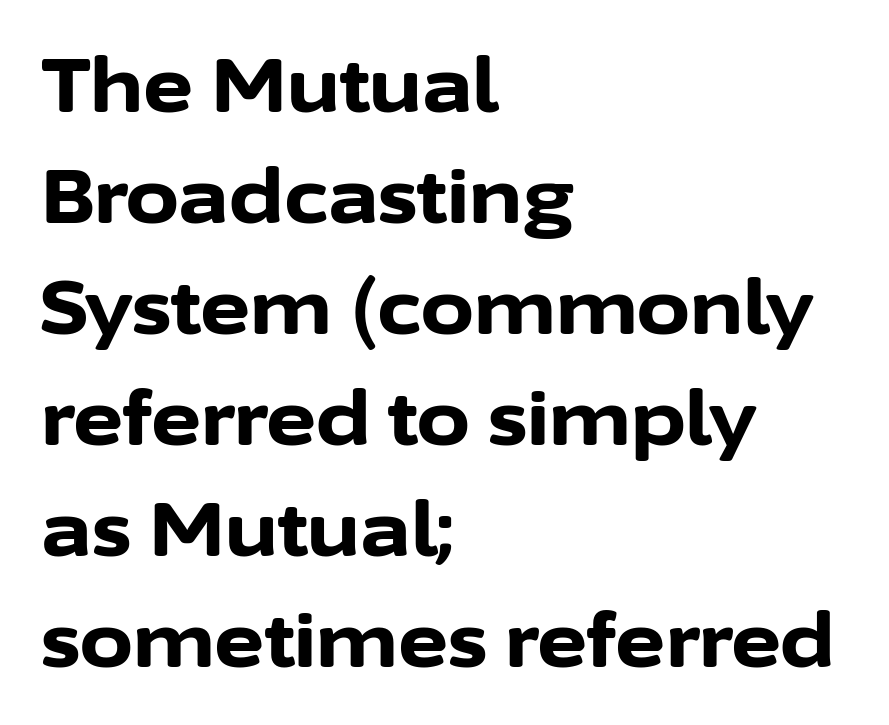
Q: Is the text bold? A: Yes.
Q: Is the text italic (slanted)? A: No, it is upright.
Q: Is the typeface a serif or a sans-serif typeface? A: Sans-serif.
Q: Is the text underlined? A: No.
Q: How is the paragraph aligned? A: Left-aligned.
Q: Is the spacing between letters normal or unusually wide? A: Normal.
Q: Is the spacing between lines tight, normal or loose? A: Normal.
Q: Width (condensed, normal, or wide)? A: Normal.
Q: Stroke contrast? A: Low.
Q: x-height? A: Medium.
Q: Monospaced? A: No.
